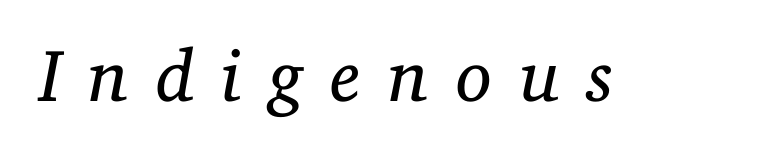
Q: Is the text bold? A: No.
Q: Is the text italic (slanted)? A: Yes, it leans right by about 11 degrees.
Q: Is the typeface a serif or a sans-serif typeface? A: Serif.
Q: Is the text underlined? A: No.
Q: Is the spacing between letters normal or unusually wide? A: Unusually wide.
Q: Width (condensed, normal, or wide)? A: Normal.
Q: Stroke contrast? A: Low.
Q: x-height? A: Medium.
Q: Monospaced? A: No.
